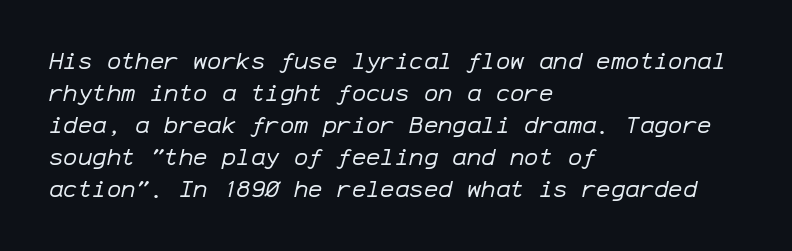
The rag falls on the right side of this text block. Just letters on the line, the space beneath them empty. Quick note: interline space is typical. Tracking here is standard; glyphs follow each other at the usual distance.
